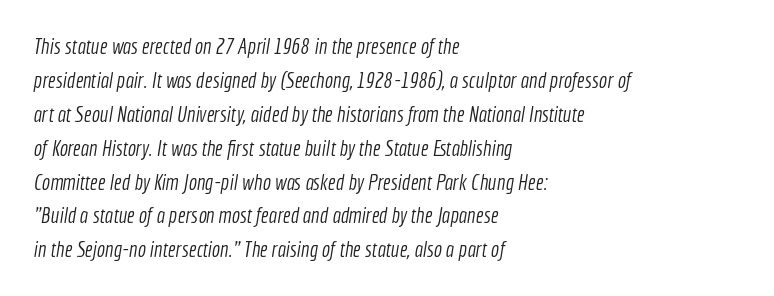
The image shows 22 px text type; set left-aligned, normal line spacing (1.54x), normal letter spacing, not underlined.
